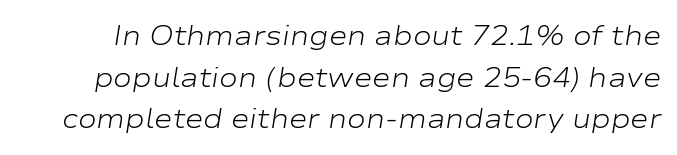
Q: Is the text bold? A: No.
Q: Is the text italic (slanted)? A: Yes, it leans right by about 9 degrees.
Q: Is the text underlined? A: No.
Q: Is the spacing between letters normal or unusually wide? A: Normal.
Q: Is the spacing between lines tight, normal or loose? A: Normal.
Q: Width (condensed, normal, or wide)? A: Wide.
Q: Stroke contrast? A: Low.
Q: x-height? A: Medium.
Q: Monospaced? A: No.
